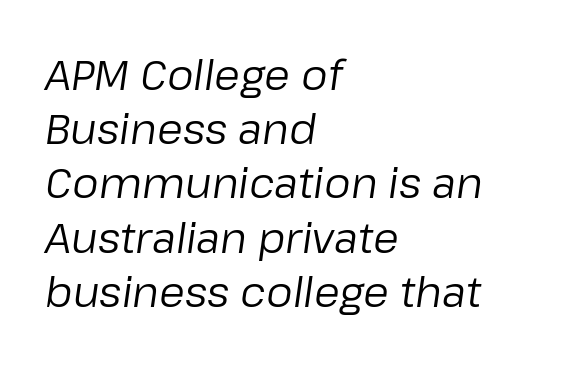
The paragraph has a hard left edge and a soft right edge. The rendering uses natural spacing where letterforms have individual widths. An italicized treatment has been applied to the whole sample. The designer left line spacing at the default.
